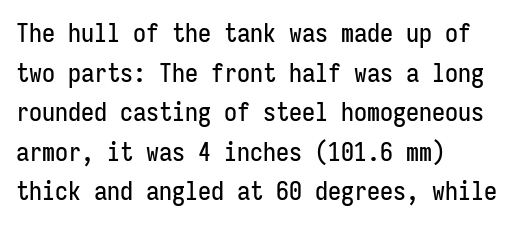
{"italic": "no", "underline": "no", "align": "left", "line_spacing": "normal", "line_spacing_ratio": 1.52, "letter_spacing": "normal", "letter_spacing_em": 0.0, "glyph_px": 26}
